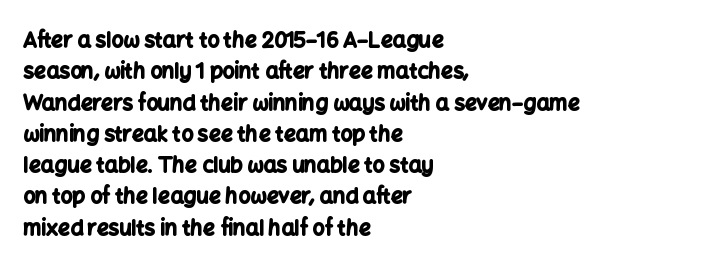
The image shows 21 px bold type, upright; set left-aligned, normal line spacing (1.49x), normal letter spacing, not underlined.
